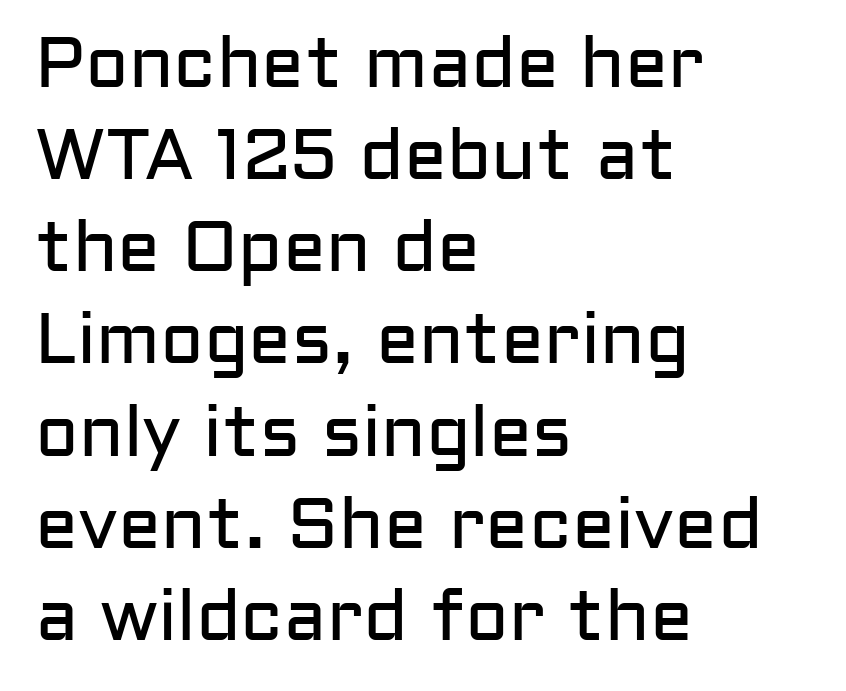
The typesetting does not lean heavy: it is not bold. Normally led — the rows are evenly, conventionally spaced. You could not count columns in this text — the font is proportionally spaced. Letter spacing: default. All the whitespace from short lines collects on the right. The face used here is a sans, in the tradition of grotesques and geometrics.
